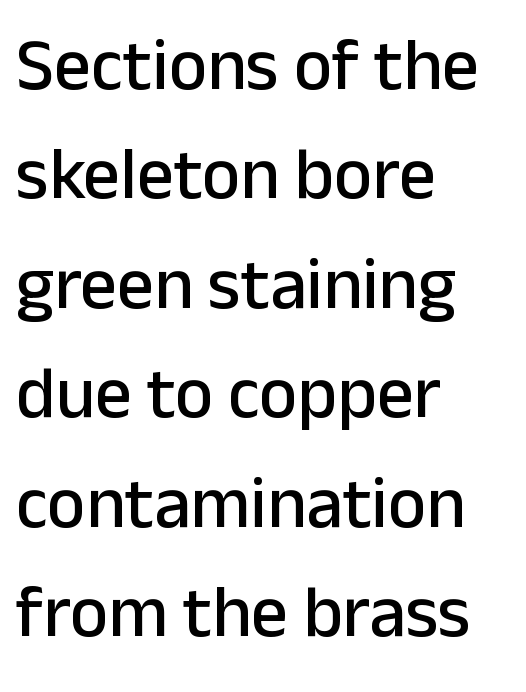
{"serif": "no", "italic": "no", "width": "normal", "stroke_contrast": "low", "x_height": "medium", "monospaced": "no", "underline": "no", "align": "left", "line_spacing": "normal", "line_spacing_ratio": 1.5, "letter_spacing": "normal", "letter_spacing_em": 0.0, "glyph_px": 73}
